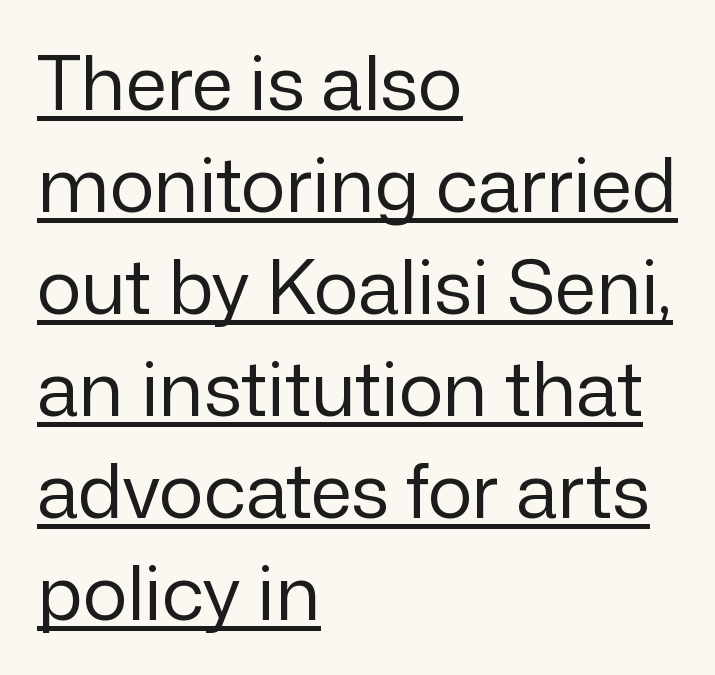
{"serif": "no", "italic": "no", "bold": "no", "weight": "regular", "width": "normal", "stroke_contrast": "low", "x_height": "medium", "monospaced": "no", "underline": "yes", "align": "left", "line_spacing": "normal", "line_spacing_ratio": 1.36, "letter_spacing": "normal", "letter_spacing_em": 0.0, "glyph_px": 75}
